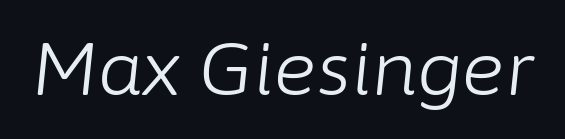
The weight tops out at a normal text grade. Descenders hang freely into open space. The face used here is rendered with its standard letterfit. The glyphs look as if they've been sheared to an angle.
